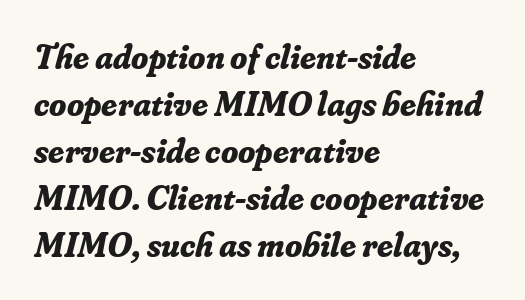
The image shows 35 px bold serif type, italic (leaning right); set left-aligned, normal line spacing (1.34x), normal letter spacing, not underlined; low stroke contrast and a small x-height.
